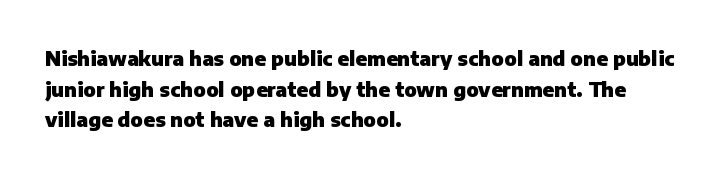
{"italic": "no", "bold": "yes", "underline": "no", "align": "left", "line_spacing": "normal", "line_spacing_ratio": 1.53, "letter_spacing": "normal", "letter_spacing_em": 0.0, "glyph_px": 20}
